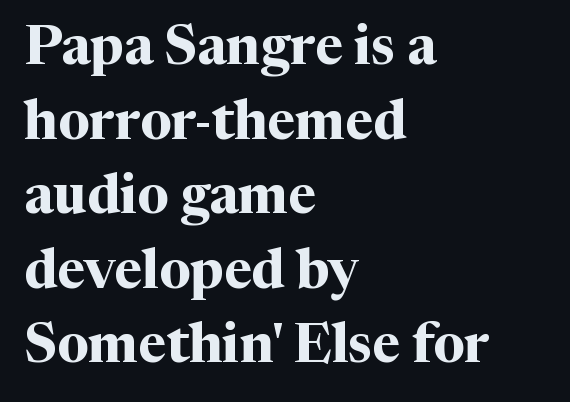
The image shows 54 px bold serif type, upright; set left-aligned, normal line spacing (1.38x), normal letter spacing, not underlined; medium stroke contrast and a medium x-height.
